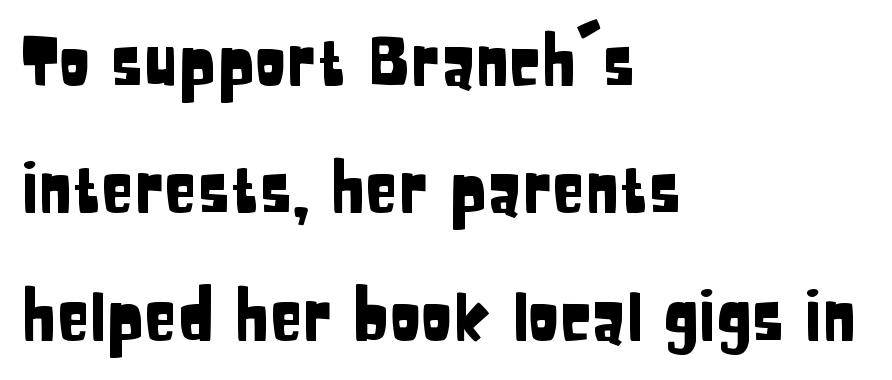
Q: Is the text italic (slanted)? A: No, it is upright.
Q: Is the typeface a serif or a sans-serif typeface? A: Sans-serif.
Q: Is the text underlined? A: No.
Q: How is the paragraph aligned? A: Left-aligned.
Q: Is the spacing between letters normal or unusually wide? A: Normal.
Q: Is the spacing between lines tight, normal or loose? A: Loose.
Q: Width (condensed, normal, or wide)? A: Condensed.
Q: Stroke contrast? A: Low.
Q: x-height? A: Large.
Q: Monospaced? A: No.
